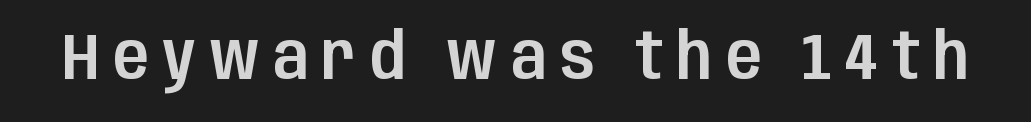
Upright lettering throughout. The space directly below the letters is spotless. This rendering widens character spacing well past its baseline value. Serif or sans? Sans — the stroke terminals are bare. The letters advance in unequal steps, a hallmark of proportional type.
